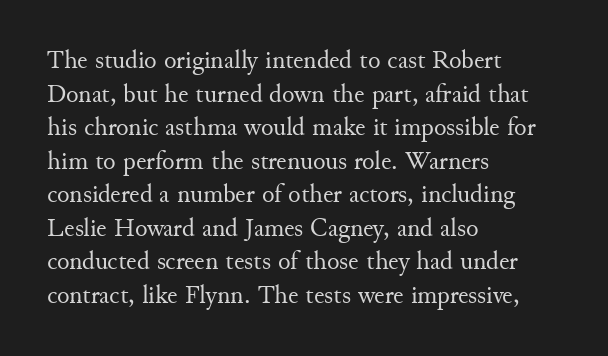
The image shows 26 px text type, upright; set left-aligned, normal line spacing (1.29x), normal letter spacing, not underlined.
